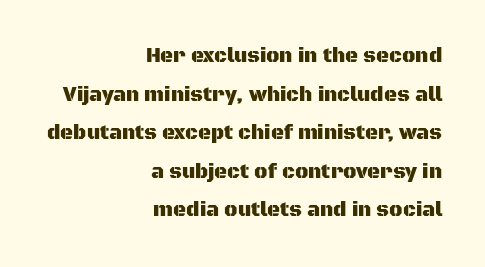
The image shows 20 px text type, upright; set right-aligned, loose line spacing (1.93x), normal letter spacing, not underlined.
